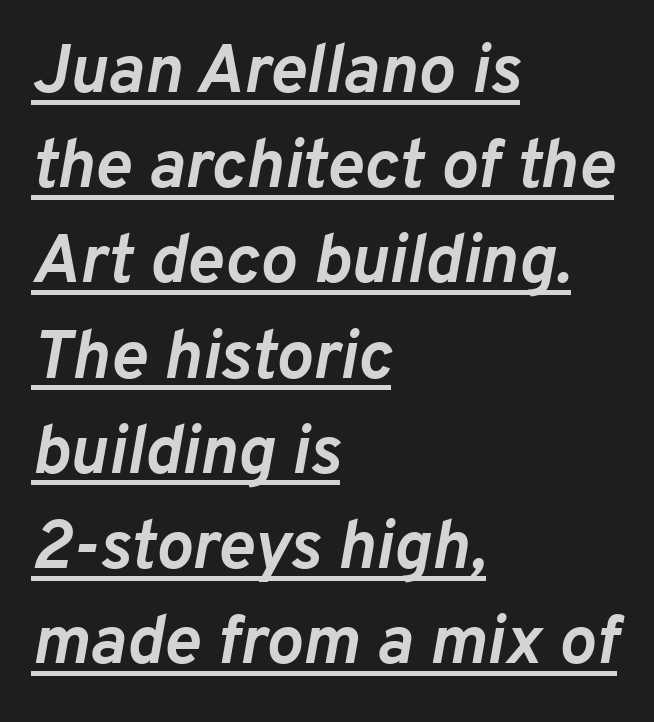
Notice how a bar underscores the lettering throughout. Set as a true bold cut, around the 700 mark. Is the letter spacing exaggerated? No — it looks like the ordinary default. These lines sit exactly where default settings would place them.
